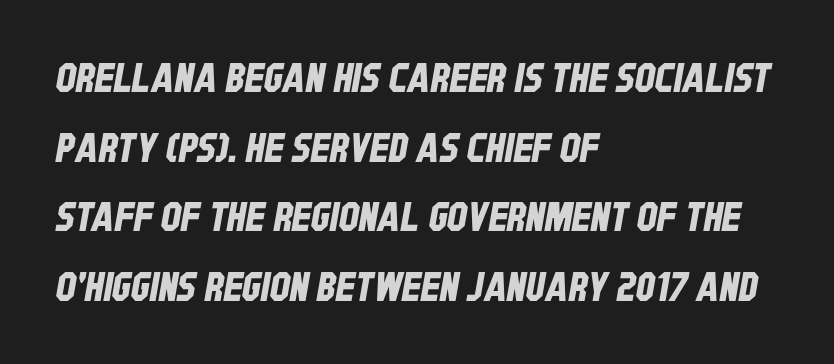
Nothing sits at the stroke ends, so this counts as sans-serif. In terms of letterspacing, this is plain default setting. Plain, unruled lines of type. Layout note: lines flush left.
